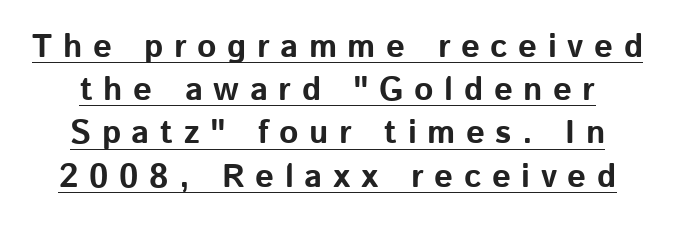
The image shows 33 px bold sans-serif type, upright; set normal line spacing (1.31x), unusually wide letter spacing (+0.32 em), underlined; low stroke contrast and a medium x-height.
